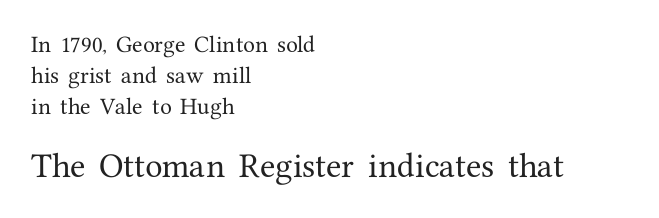
To sum up the face: it has serifs. The typesetter chose a ragged-right arrangement here. The rendering enlarges the type as you move from the upper chunk to the lower. Lines of text with bare space underneath.
